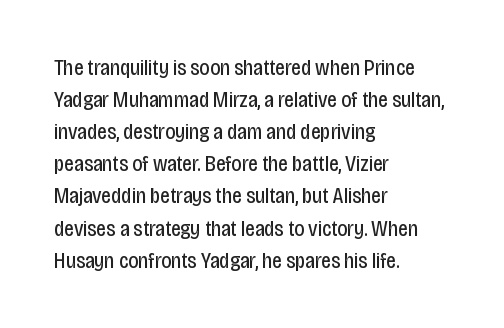
The image shows 22 px text type, upright; set left-aligned, normal line spacing (1.46x), normal letter spacing, not underlined.
